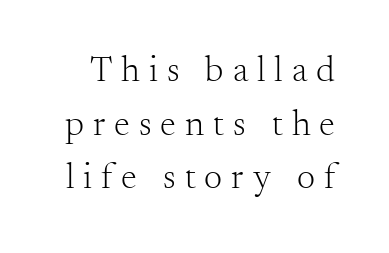
{"serif": "yes", "italic": "no", "bold": "no", "weight": "light", "width": "normal", "stroke_contrast": "medium", "x_height": "small", "monospaced": "no", "underline": "no", "line_spacing": "normal", "line_spacing_ratio": 1.49, "letter_spacing": "wide", "letter_spacing_em": 0.25, "glyph_px": 36}
